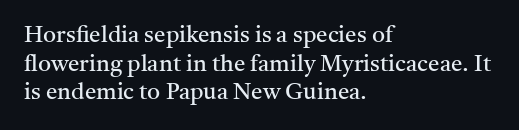
The image shows 23 px text type, upright; set left-aligned, line spacing 1.24x, normal letter spacing, not underlined.
